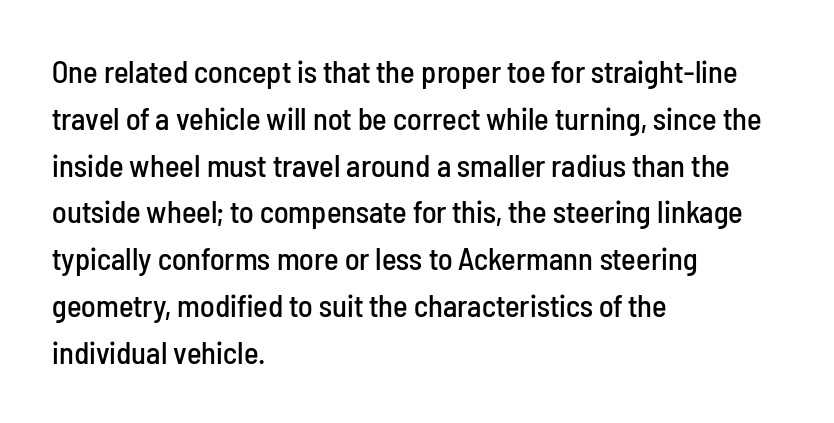
Q: Is the text italic (slanted)? A: No, it is upright.
Q: Is the typeface a serif or a sans-serif typeface? A: Sans-serif.
Q: Is the text underlined? A: No.
Q: How is the paragraph aligned? A: Left-aligned.
Q: Is the spacing between letters normal or unusually wide? A: Normal.
Q: Is the spacing between lines tight, normal or loose? A: Normal.
Q: Width (condensed, normal, or wide)? A: Condensed.
Q: Stroke contrast? A: Low.
Q: x-height? A: Medium.
Q: Monospaced? A: No.
